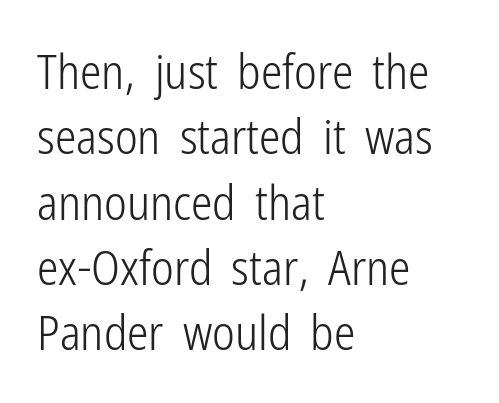
No italicization has been applied; the sample stays upright. The face used here is a sans, in the tradition of grotesques and geometrics. Stems here are at most as thick as an everyday book face. Regular leading. The foot of each line stays bare and open.
